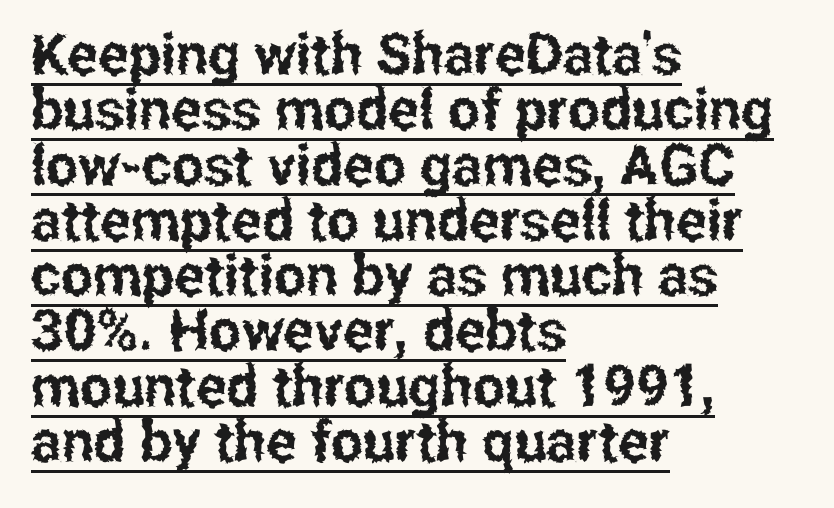
The rendering uses the underline text-decoration. Note: no serifs on the glyphs. The type is set solid horizontally, with unmodified tracking. Whoever set this chose condensed vertical rhythm over breathing room. Does the copy run flush right? No — it runs flush left. Looks like regular typesetting: each glyph gets only the width it needs.
